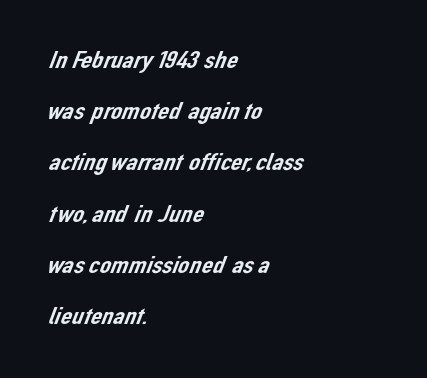
The rendering anchors every line to the left-hand side. The line texture is even and compact thanks to regular tracking. Students, observe: this is what heavily led, spacious text looks like. Underlining? Definitely not there.
